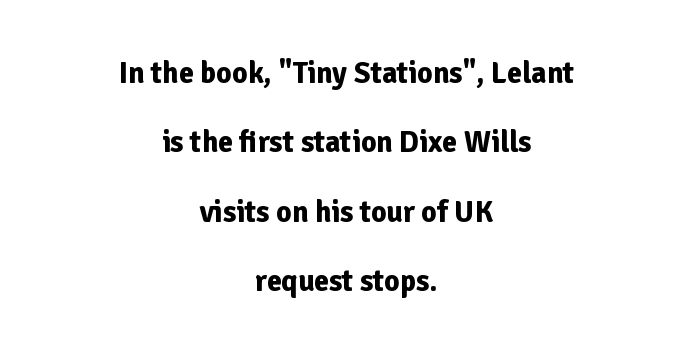
The image shows 30 px bold sans-serif type, upright; set centered, loose line spacing (2.31x), normal letter spacing, not underlined; low stroke contrast and a medium x-height.
